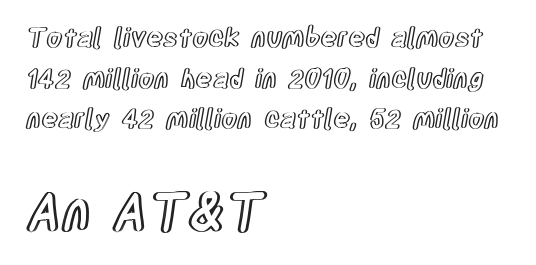
{"width": "condensed", "x_height": "large", "monospaced": "no", "underline": "no", "align": "left", "line_spacing": "normal", "line_spacing_ratio": 1.56, "letter_spacing": "normal", "letter_spacing_em": 0.0, "larger_block": "second", "size_ratio": 1.96, "glyph_px": 51}
